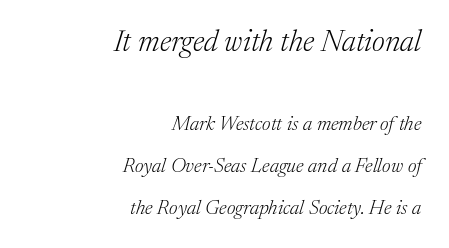
The image shows 30 px light serif type, italic (leaning right); set right-aligned, loose line spacing (2.1x), normal letter spacing, not underlined; the first (top) block is 1.5x larger; medium stroke contrast and a medium x-height.
